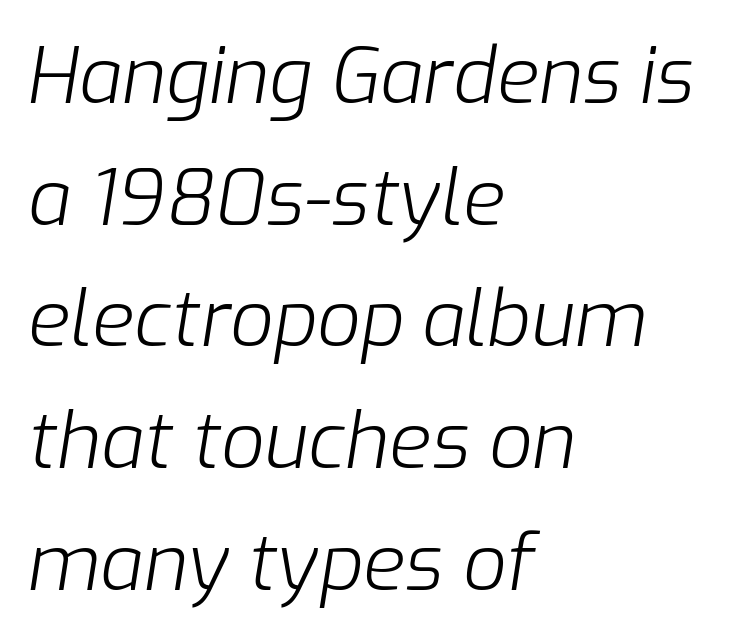
Spacing verdict: proportional, widths tailored to each character. Is the stroke heavy? The answer is a plain regular-or-lighter. Default kerning and tracking; the words read as compact shapes. The space between consecutive lines is moderate. Quick note: underline off.
